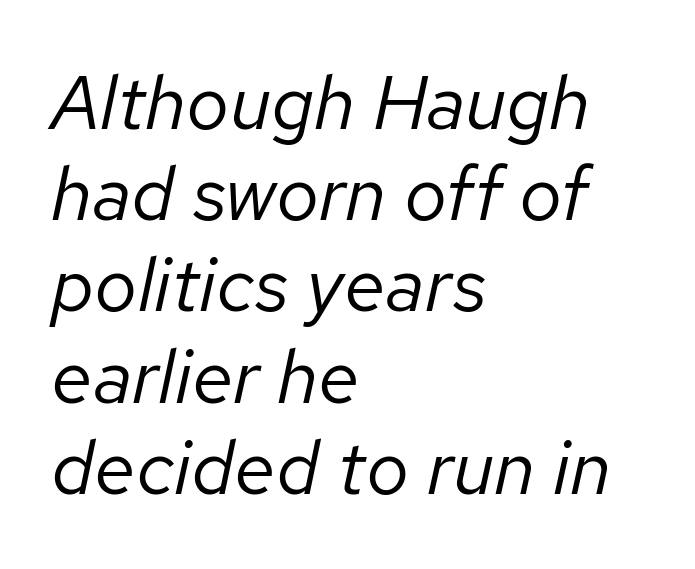
Spacing between characters is what you'd get straight out of the box. Proportional: the letters do not fall into vertical columns. A classic flush-left, rag-right setting is used for this passage. The strip under each line holds only bare page. Summary of weight: not heavy and not bold.
